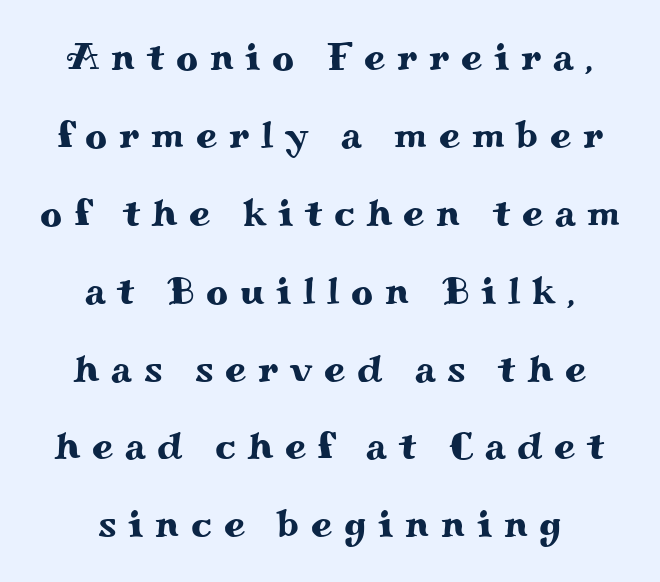
{"serif": "yes", "italic": "no", "width": "wide", "stroke_contrast": "medium", "x_height": "small", "monospaced": "no", "underline": "no", "align": "center", "line_spacing": "loose", "line_spacing_ratio": 2.05, "letter_spacing": "wide", "letter_spacing_em": 0.31, "glyph_px": 38}
